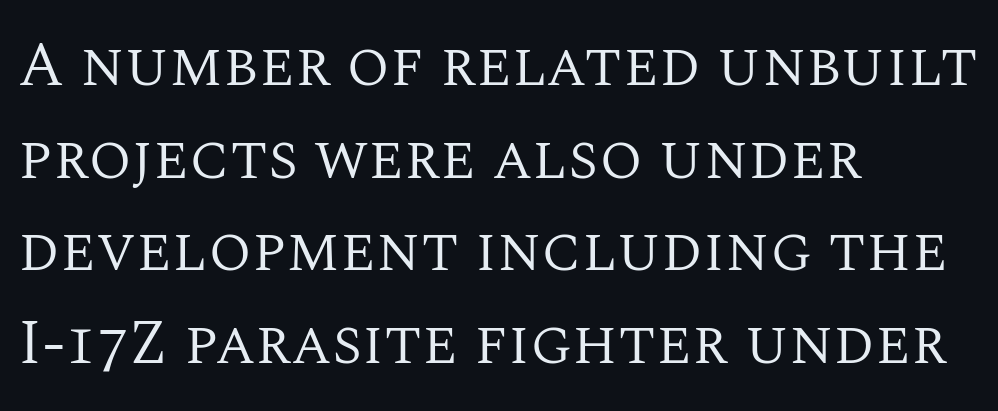
{"serif": "yes", "italic": "no", "bold": "no", "weight": "regular", "width": "normal", "stroke_contrast": "medium", "x_height": "large", "monospaced": "no", "underline": "no", "align": "left", "line_spacing": "normal", "line_spacing_ratio": 1.47, "letter_spacing": "normal", "letter_spacing_em": 0.0, "glyph_px": 63}
